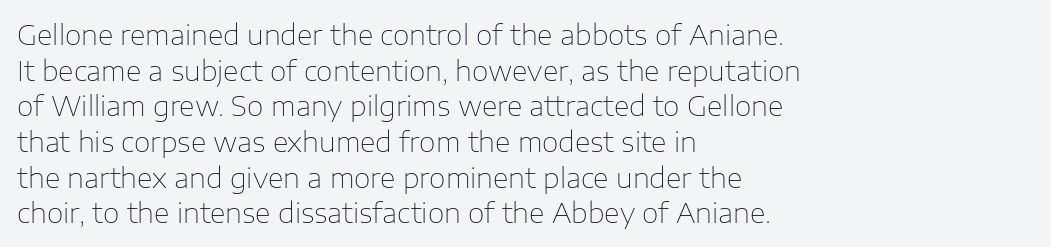
The image shows 27 px text type, upright; set left-aligned, normal line spacing (1.32x), normal letter spacing, not underlined.
